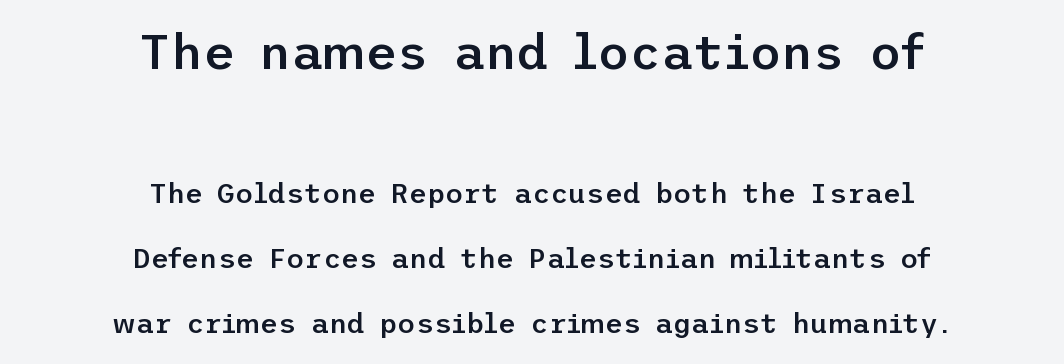
Q: Is the text bold? A: Semi-bold.
Q: Is the text italic (slanted)? A: No, it is upright.
Q: Is the typeface a serif or a sans-serif typeface? A: Sans-serif.
Q: Is the text underlined? A: No.
Q: How is the paragraph aligned? A: Centered.
Q: Is the spacing between letters normal or unusually wide? A: Normal.
Q: Is the spacing between lines tight, normal or loose? A: Loose.
Q: Which block of text is set in a larger size, the first (top) or the second (bottom)? A: The first (top) one.
Q: Width (condensed, normal, or wide)? A: Normal.
Q: Stroke contrast? A: Low.
Q: x-height? A: Medium.
